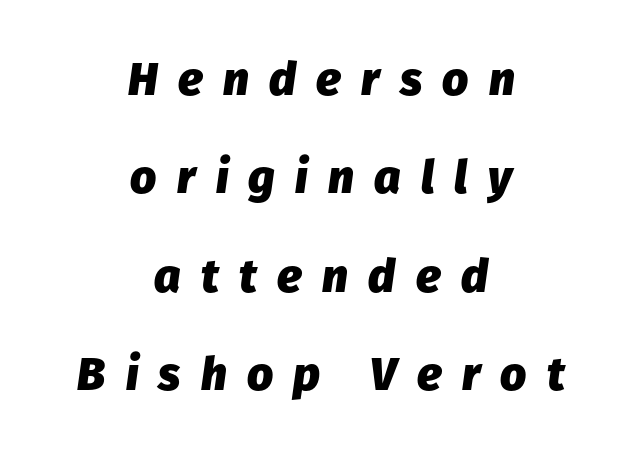
Plenty of ink on the page — the face is bold. Note the varied advance widths — an 'i' is clearly narrower than an 'm'. The space between consecutive lines is lavish. Words float on clear page, feet unadorned.
